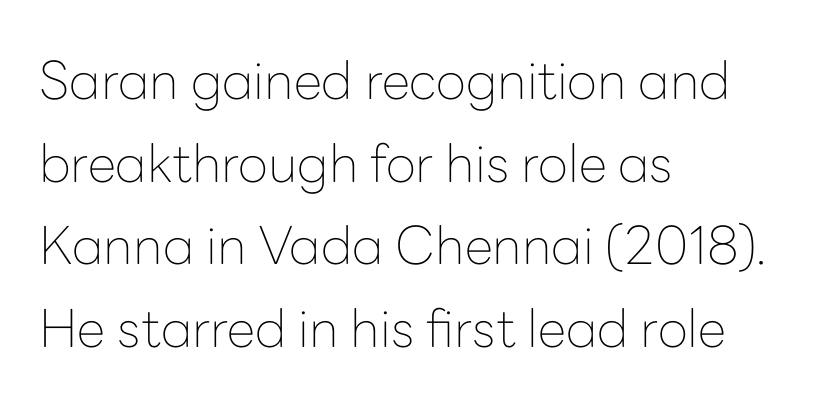
Q: Is the text bold? A: No.
Q: Is the text italic (slanted)? A: No, it is upright.
Q: Is the typeface a serif or a sans-serif typeface? A: Sans-serif.
Q: Is the text underlined? A: No.
Q: How is the paragraph aligned? A: Left-aligned.
Q: Is the spacing between letters normal or unusually wide? A: Normal.
Q: Is the spacing between lines tight, normal or loose? A: Normal.
Q: Width (condensed, normal, or wide)? A: Normal.
Q: Stroke contrast? A: Low.
Q: x-height? A: Medium.
Q: Monospaced? A: No.
